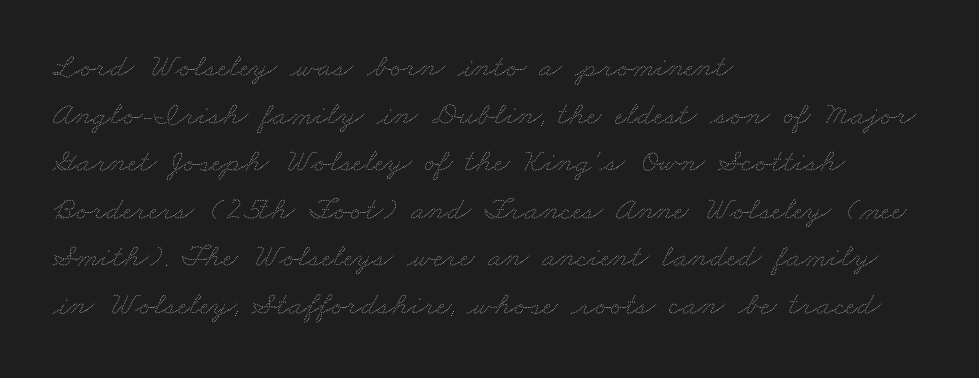
Any mark beneath the type? The region is blank. Line beginnings align vertically; line endings do not. Spacing verdict: proportional, widths tailored to each character. Observe the ordinary spacing: letters are neighbours, not strangers.
